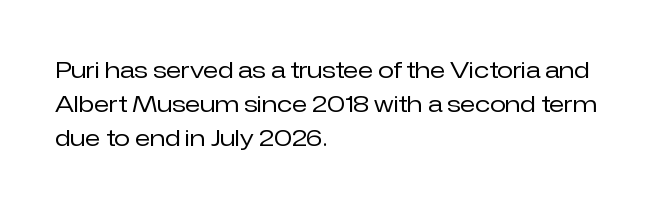
The type sits square on the baseline with zero lean. Stem width sits at or under what a default text font uses. Horizontally, the lines are justified to the leading edge only. This sample keeps an unexceptional amount of space between lines. The space beneath each line is pristine and unruled. There is no visible air inserted between adjacent glyphs.
